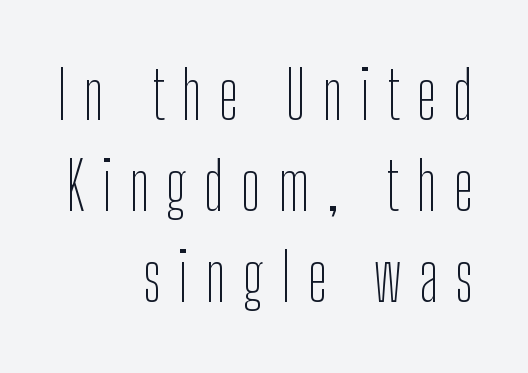
{"serif": "no", "italic": "no", "bold": "no", "weight": "thin", "width": "condensed", "stroke_contrast": "low", "x_height": "medium", "monospaced": "no", "underline": "no", "align": "right", "line_spacing": "normal", "line_spacing_ratio": 1.38, "letter_spacing": "wide", "letter_spacing_em": 0.26, "glyph_px": 66}
